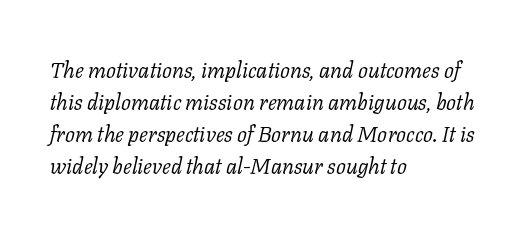
The image shows 22 px text type, italic (leaning right); set left-aligned, normal line spacing (1.45x), normal letter spacing, not underlined.
